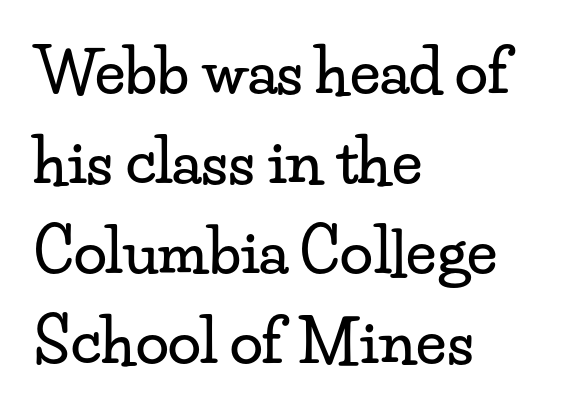
The image shows 60 px wide serif type, upright; set left-aligned, normal line spacing (1.5x), normal letter spacing, not underlined; low stroke contrast and a small x-height.
